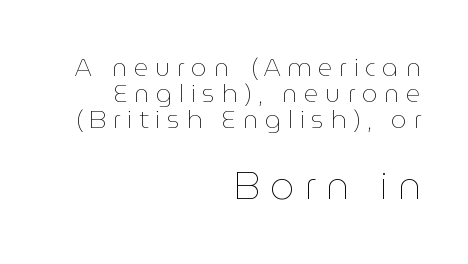
The image shows 38 px thin type, upright; set right-aligned, tight line spacing (1.04x), unusually wide letter spacing (+0.27 em), not underlined; the second (bottom) block is 1.52x larger; low stroke contrast and a medium x-height.
